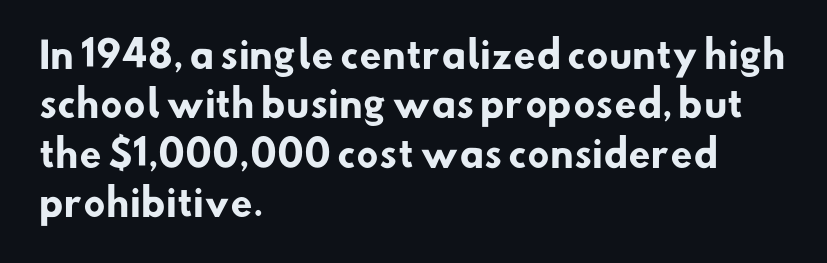
Q: Is the text bold? A: Yes.
Q: Is the typeface a serif or a sans-serif typeface? A: Sans-serif.
Q: Is the text underlined? A: No.
Q: How is the paragraph aligned? A: Left-aligned.
Q: Is the spacing between letters normal or unusually wide? A: Normal.
Q: Is the spacing between lines tight, normal or loose? A: Normal.
Q: Width (condensed, normal, or wide)? A: Normal.
Q: Stroke contrast? A: Low.
Q: x-height? A: Small.
Q: Monospaced? A: No.
